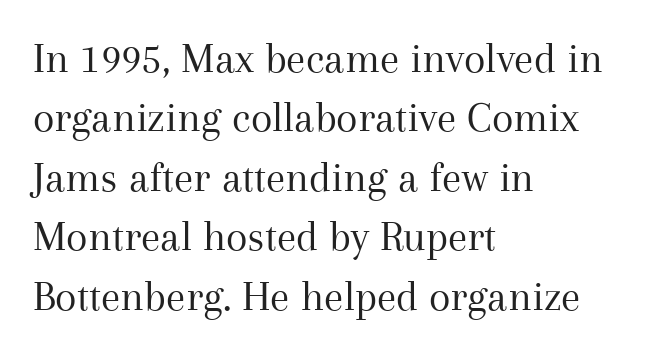
Q: Is the text bold? A: No.
Q: Is the text italic (slanted)? A: No, it is upright.
Q: Is the typeface a serif or a sans-serif typeface? A: Serif.
Q: Is the text underlined? A: No.
Q: How is the paragraph aligned? A: Left-aligned.
Q: Is the spacing between letters normal or unusually wide? A: Normal.
Q: Is the spacing between lines tight, normal or loose? A: Normal.
Q: Width (condensed, normal, or wide)? A: Normal.
Q: Stroke contrast? A: Medium.
Q: x-height? A: Medium.
Q: Monospaced? A: No.
